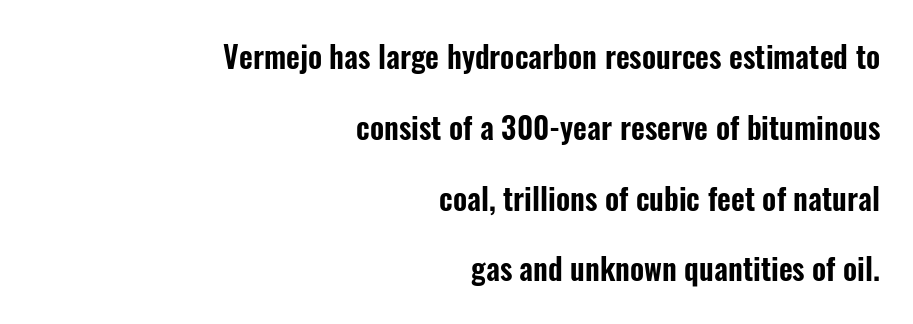
{"serif": "no", "italic": "no", "width": "condensed", "stroke_contrast": "low", "x_height": "medium", "monospaced": "no", "underline": "no", "align": "right", "line_spacing": "loose", "line_spacing_ratio": 2.36, "letter_spacing": "normal", "letter_spacing_em": 0.0, "glyph_px": 30}
